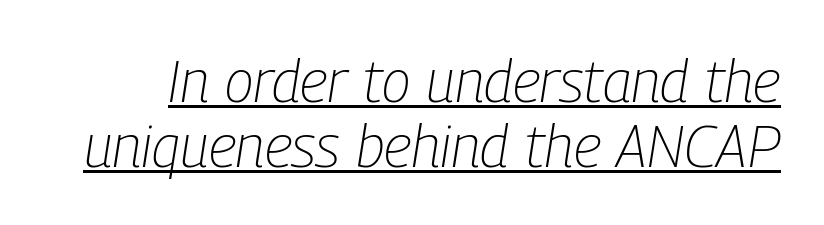
Q: Is the text bold? A: No.
Q: Is the text italic (slanted)? A: Yes, it leans right by about 9 degrees.
Q: Is the text underlined? A: Yes.
Q: Is the spacing between letters normal or unusually wide? A: Normal.
Q: Is the spacing between lines tight, normal or loose? A: Tight.
Q: Width (condensed, normal, or wide)? A: Condensed.
Q: Stroke contrast? A: Low.
Q: x-height? A: Medium.
Q: Monospaced? A: No.
